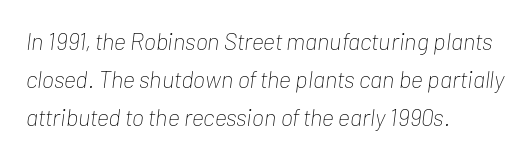
Q: Is the text bold? A: No.
Q: Is the text italic (slanted)? A: Yes, it leans right by about 7 degrees.
Q: Is the text underlined? A: No.
Q: How is the paragraph aligned? A: Left-aligned.
Q: Is the spacing between letters normal or unusually wide? A: Normal.
Q: Is the spacing between lines tight, normal or loose? A: Normal.
